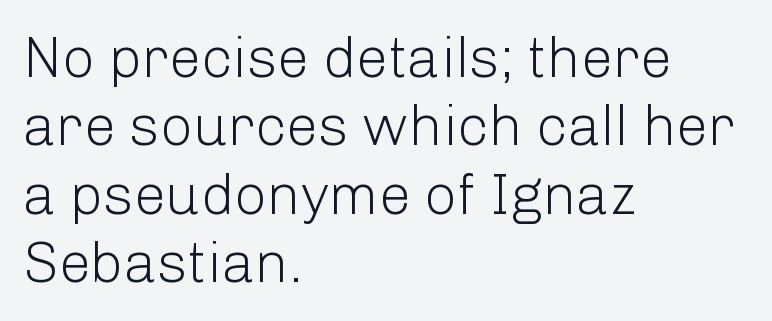
Spacing verdict: proportional, widths tailored to each character. This is roman type, the default non-slanted kind. The rendering shows plain stroke endings on the letterforms — a sans-serif design. No chunkiness to these letters — they're not bold.
